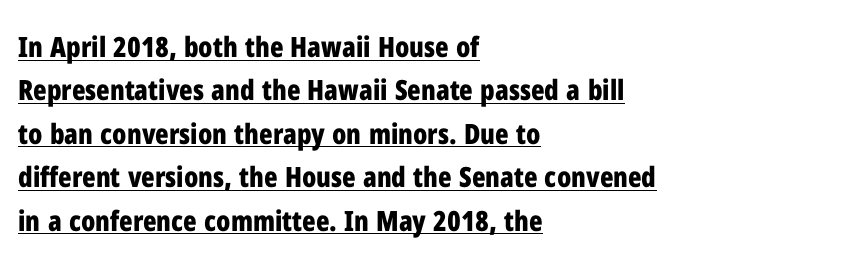
{"serif": "no", "italic": "no", "bold": "yes", "weight": "bold", "width": "condensed", "stroke_contrast": "low", "x_height": "medium", "monospaced": "no", "underline": "yes", "align": "left", "line_spacing": "normal", "line_spacing_ratio": 1.55, "letter_spacing": "normal", "letter_spacing_em": 0.0, "glyph_px": 28}
